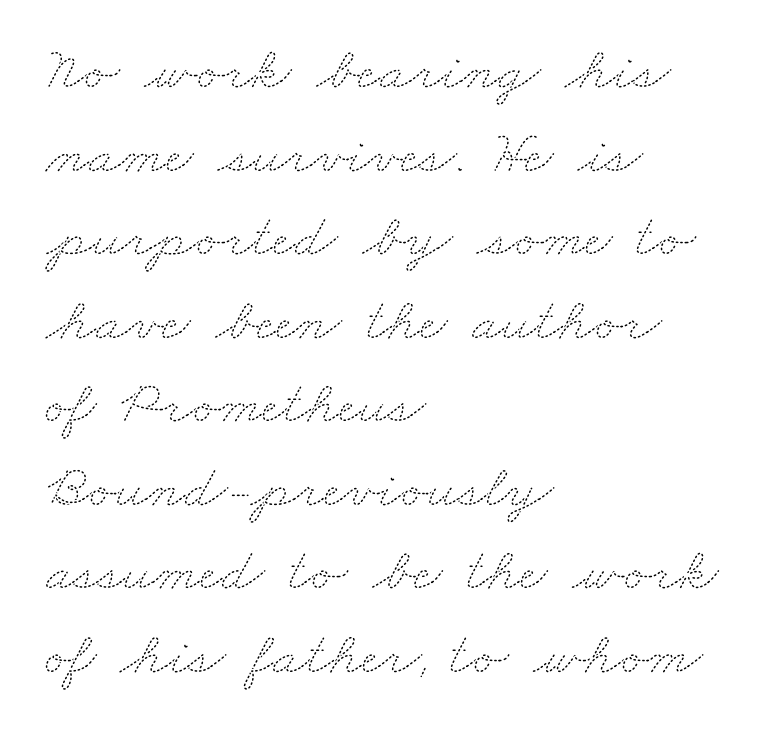
The passage is arranged the way most books set body copy — flush left. Horizontal bands of white between lines are of average thickness. Think of a printed novel: that variable character pitch is what you see here. Words appear dense and cohesive because spacing is normal. Compared with a typical body face, this is equally light or lighter still. Glance below the letters and you will spot only blank space.
